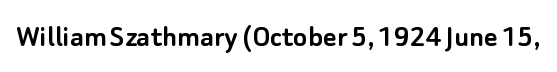
Q: Is the text italic (slanted)? A: No, it is upright.
Q: Is the typeface a serif or a sans-serif typeface? A: Sans-serif.
Q: Is the text underlined? A: No.
Q: Is the spacing between letters normal or unusually wide? A: Normal.
Q: Width (condensed, normal, or wide)? A: Normal.
Q: Stroke contrast? A: Low.
Q: x-height? A: Small.
Q: Monospaced? A: No.
